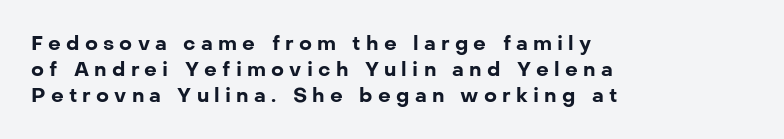
Q: Is the text bold? A: Yes.
Q: Is the text italic (slanted)? A: No, it is upright.
Q: Is the text underlined? A: No.
Q: How is the paragraph aligned? A: Left-aligned.
Q: Is the spacing between letters normal or unusually wide? A: Unusually wide.
Q: Is the spacing between lines tight, normal or loose? A: Normal.
